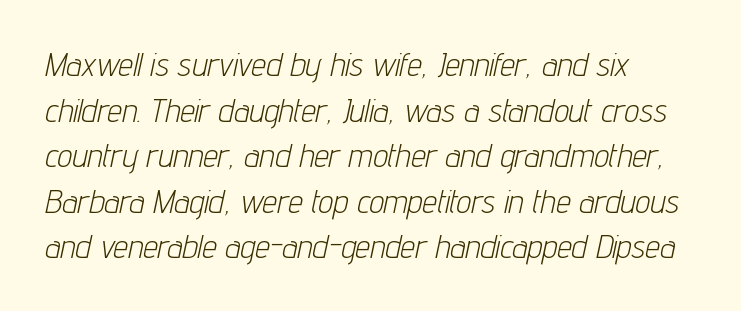
The image shows 33 px light, condensed type, italic (leaning right); set left-aligned, normal line spacing (1.38x), normal letter spacing, not underlined; low stroke contrast and a medium x-height.
